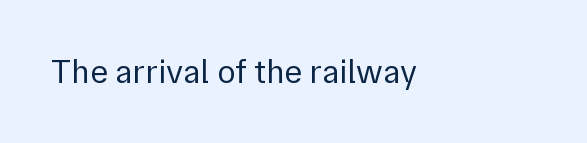
Q: Is the text bold? A: No.
Q: Is the text italic (slanted)? A: No, it is upright.
Q: Is the typeface a serif or a sans-serif typeface? A: Sans-serif.
Q: Is the text underlined? A: No.
Q: Is the spacing between letters normal or unusually wide? A: Normal.
Q: Width (condensed, normal, or wide)? A: Normal.
Q: x-height? A: Medium.
Q: Monospaced? A: No.
